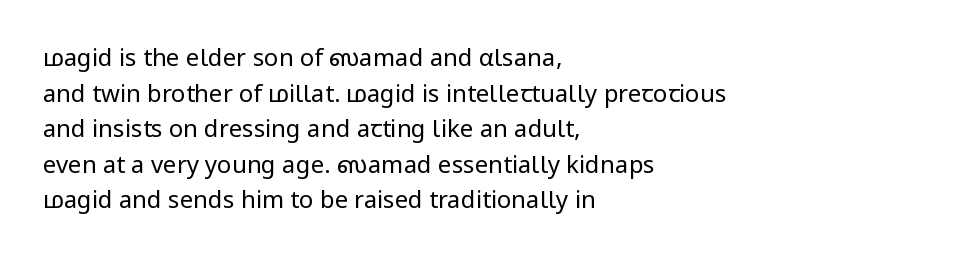
{"italic": "no", "bold": "no", "underline": "no", "align": "left", "line_spacing": "normal", "line_spacing_ratio": 1.48, "letter_spacing": "normal", "letter_spacing_em": 0.0, "glyph_px": 24}
